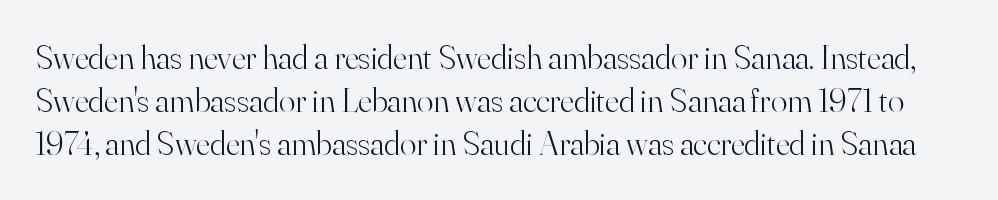
{"serif": "yes", "italic": "no", "bold": "no", "weight": "light", "width": "normal", "stroke_contrast": "high", "x_height": "small", "monospaced": "no", "underline": "no", "line_spacing": "normal", "line_spacing_ratio": 1.27, "letter_spacing": "normal", "letter_spacing_em": 0.0, "glyph_px": 34}
